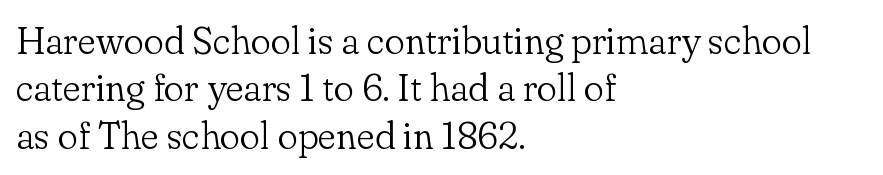
{"serif": "yes", "italic": "no", "bold": "no", "weight": "light", "width": "normal", "stroke_contrast": "low", "x_height": "small", "monospaced": "no", "underline": "no", "align": "left", "line_spacing": "normal", "line_spacing_ratio": 1.25, "letter_spacing": "normal", "letter_spacing_em": 0.0, "glyph_px": 38}
